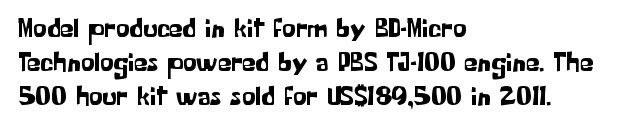
This sample uses plain, unmodified letter spacing. The setting favours the left margin, as ordinary paragraphs usually do. Does the lettering tilt? It doesn't — this is upright. Is there much room between lines? A standard amount, neither cramped nor airy.
